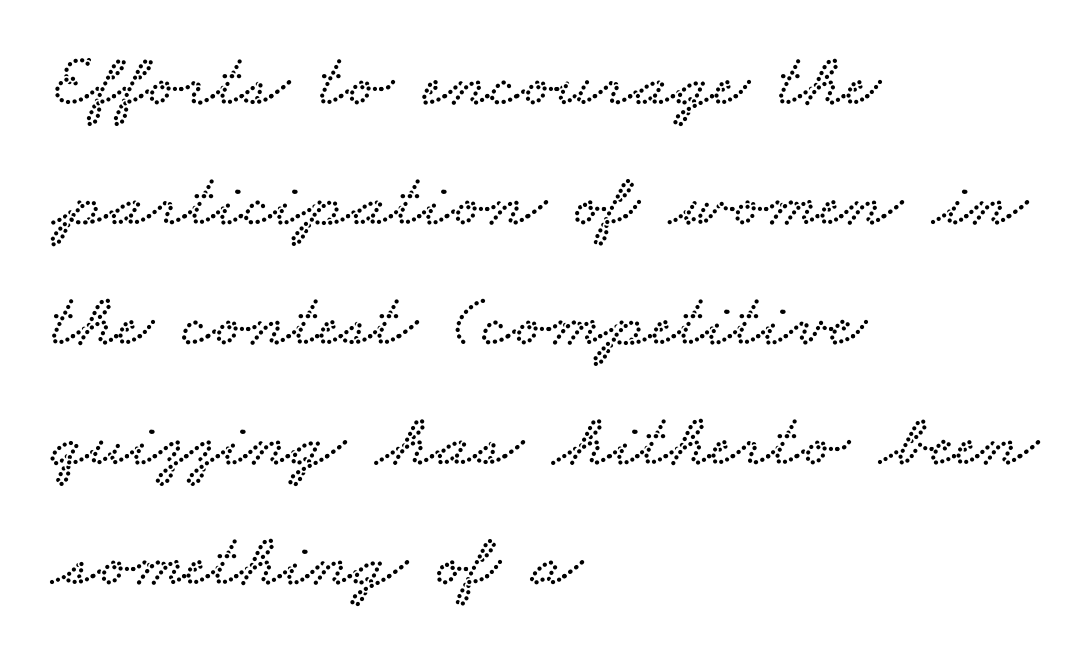
{"serif": "yes", "width": "wide", "stroke_contrast": "low", "x_height": "small", "monospaced": "no", "underline": "no", "align": "left", "line_spacing": "normal", "line_spacing_ratio": 1.58, "letter_spacing": "normal", "letter_spacing_em": 0.0, "glyph_px": 76}
